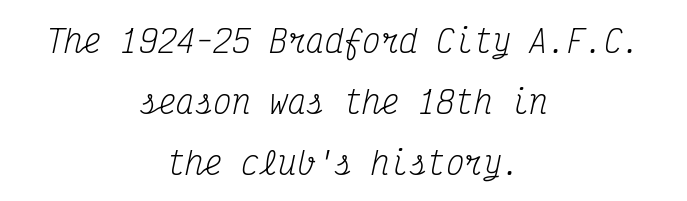
The image shows 31 px regular-weight, condensed serif type, italic (leaning right), monospaced; set centered, loose line spacing (1.96x), normal letter spacing, not underlined; medium stroke contrast and a medium x-height.
